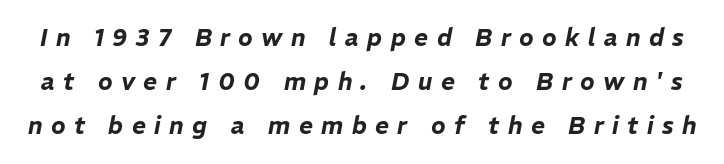
{"italic": "yes", "lean": "right", "slant_degrees": 11, "underline": "no", "line_spacing_ratio": 1.84, "letter_spacing": "wide", "letter_spacing_em": 0.35, "glyph_px": 24}
